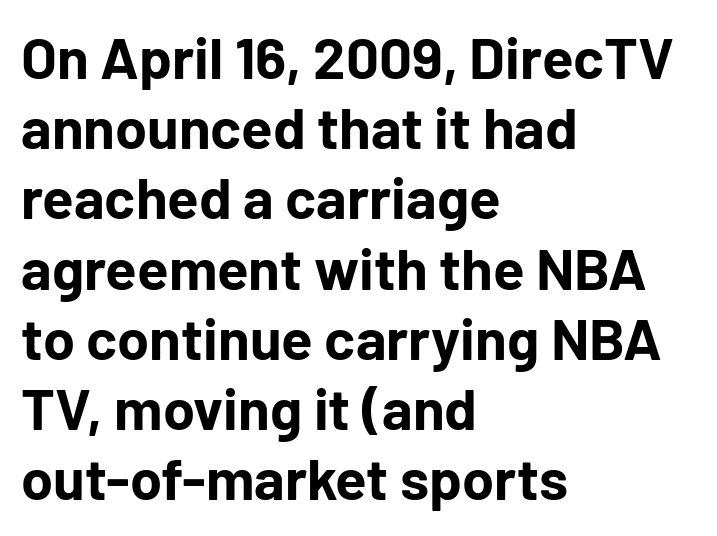
Q: Is the text bold? A: Yes.
Q: Is the text italic (slanted)? A: No, it is upright.
Q: Is the typeface a serif or a sans-serif typeface? A: Sans-serif.
Q: Is the text underlined? A: No.
Q: How is the paragraph aligned? A: Left-aligned.
Q: Is the spacing between letters normal or unusually wide? A: Normal.
Q: Width (condensed, normal, or wide)? A: Normal.
Q: Stroke contrast? A: Low.
Q: x-height? A: Medium.
Q: Monospaced? A: No.
